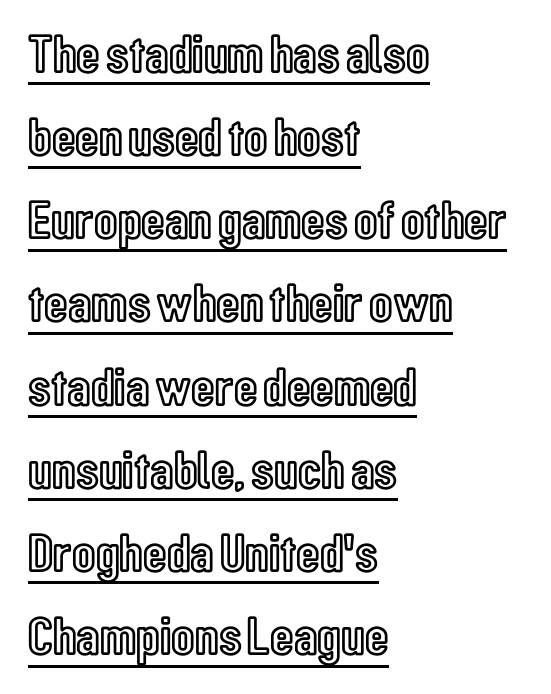
Q: Is the text italic (slanted)? A: No, it is upright.
Q: Is the text underlined? A: Yes.
Q: How is the paragraph aligned? A: Left-aligned.
Q: Is the spacing between letters normal or unusually wide? A: Normal.
Q: Is the spacing between lines tight, normal or loose? A: Normal.
Q: Width (condensed, normal, or wide)? A: Condensed.
Q: x-height? A: Medium.
Q: Monospaced? A: No.
